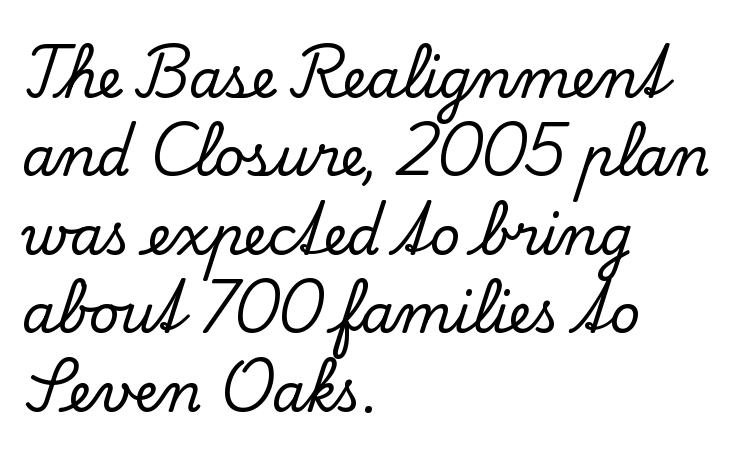
Q: Is the text italic (slanted)? A: Yes.
Q: Is the typeface a serif or a sans-serif typeface? A: Serif.
Q: Is the text underlined? A: No.
Q: How is the paragraph aligned? A: Left-aligned.
Q: Is the spacing between letters normal or unusually wide? A: Normal.
Q: Is the spacing between lines tight, normal or loose? A: Normal.
Q: Width (condensed, normal, or wide)? A: Normal.
Q: Stroke contrast? A: Low.
Q: x-height? A: Small.
Q: Monospaced? A: No.
